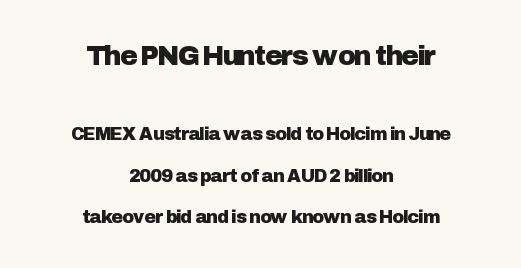
The baseline area is clear. Both edges are ragged and mirror each other, which tells us the setting is centered. You could fit nearly another row in the gap between these rows. Italic? Not at all — the glyphs are vertical. Caption: upper text group enlarged, lower text group reduced.
